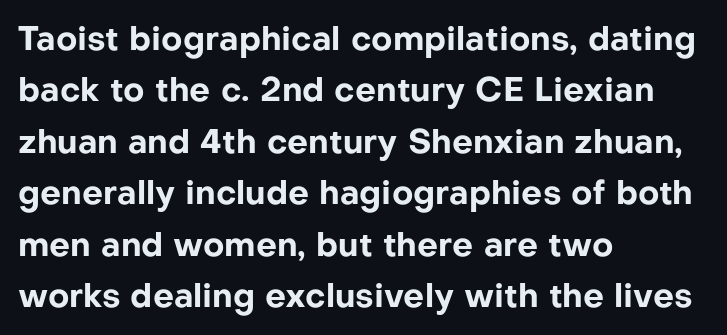
{"serif": "no", "italic": "no", "bold": "yes", "weight": "bold", "width": "normal", "stroke_contrast": "low", "x_height": "medium", "monospaced": "no", "underline": "no", "align": "left", "line_spacing": "normal", "line_spacing_ratio": 1.56, "letter_spacing": "normal", "letter_spacing_em": 0.0, "glyph_px": 33}
